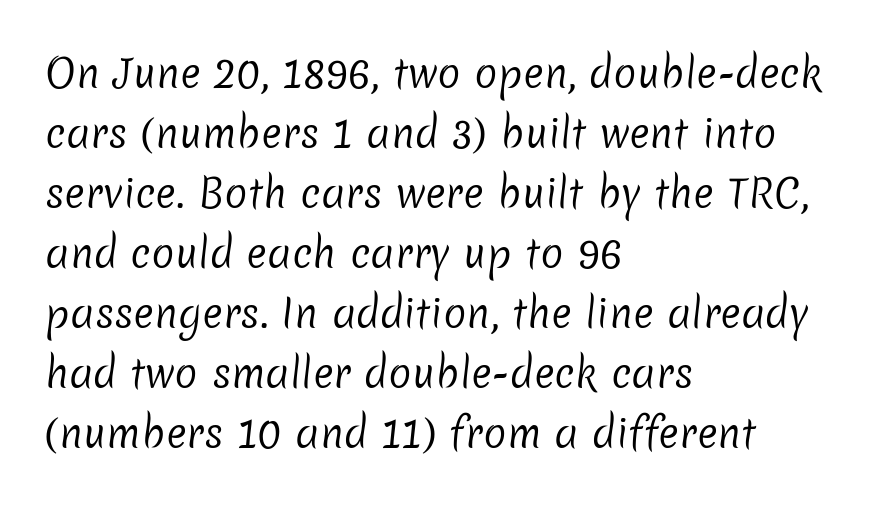
The image shows 39 px regular-weight sans-serif type; set left-aligned, normal line spacing (1.54x), normal letter spacing, not underlined; low stroke contrast and a medium x-height.
